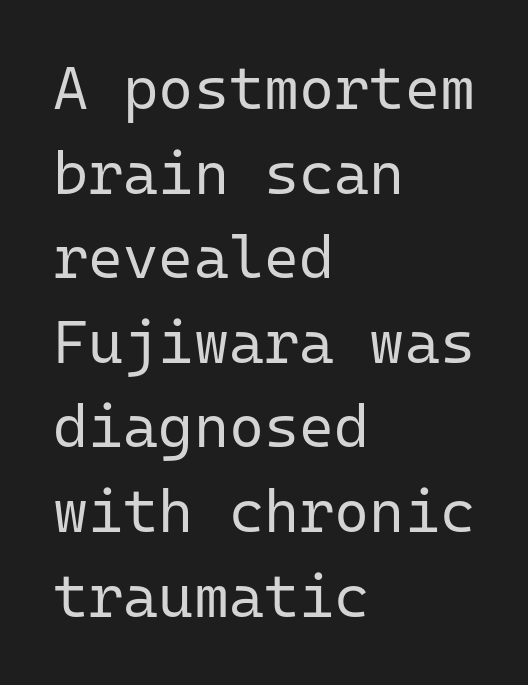
Q: Is the text bold? A: No.
Q: Is the text italic (slanted)? A: No, it is upright.
Q: Is the typeface a serif or a sans-serif typeface? A: Sans-serif.
Q: Is the text underlined? A: No.
Q: How is the paragraph aligned? A: Left-aligned.
Q: Is the spacing between letters normal or unusually wide? A: Normal.
Q: Is the spacing between lines tight, normal or loose? A: Normal.
Q: Width (condensed, normal, or wide)? A: Normal.
Q: Stroke contrast? A: Low.
Q: x-height? A: Medium.
Q: Monospaced? A: Yes.
